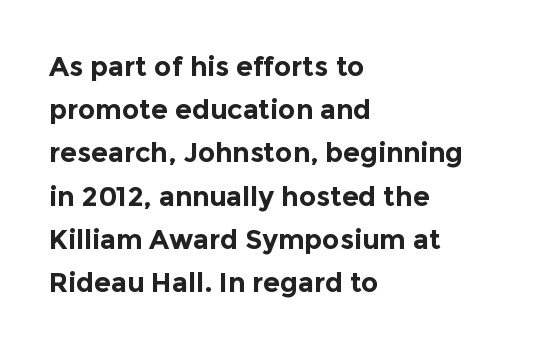
Layout note: lines flush left. Decoration check: the copy has no underline. Each new line begins a customary step beneath the previous one. The characters look thick and weighty, a clear bold. Do the letters lean? They stand straight.
